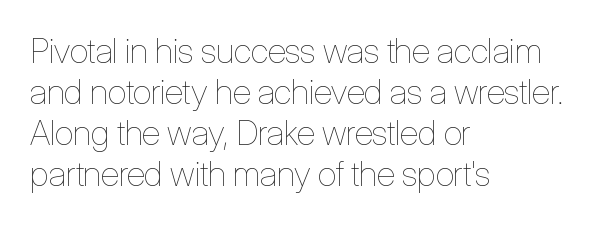
Characters remain perfectly vertical along every line. Reading down the block, your eye returns to a fixed left position each line. Ink coverage per letter is moderate at most. Varying glyph widths throughout — classic text-font behaviour. The string is rendered with underlining switched off.
